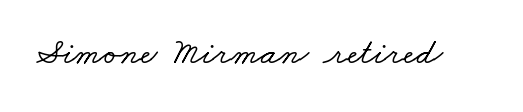
{"serif": "yes", "width": "wide", "stroke_contrast": "low", "x_height": "small", "monospaced": "no", "underline": "no", "letter_spacing": "normal", "letter_spacing_em": 0.0, "glyph_px": 37}
